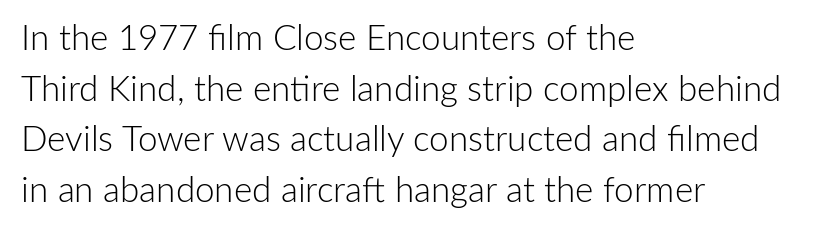
{"serif": "no", "italic": "no", "bold": "no", "weight": "light", "width": "normal", "stroke_contrast": "low", "x_height": "medium", "monospaced": "no", "underline": "no", "align": "left", "line_spacing": "normal", "line_spacing_ratio": 1.45, "letter_spacing": "normal", "letter_spacing_em": 0.0, "glyph_px": 35}
